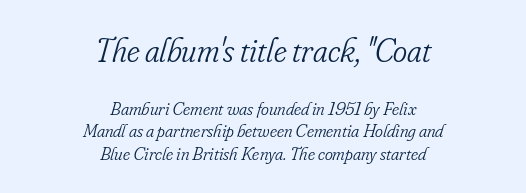
The glyphs look as if they've been sheared to an angle. Has an underline been added? It has not. The typesetting does not lean heavy: it is not bold. The rendering uses natural spacing where letterforms have individual widths.
